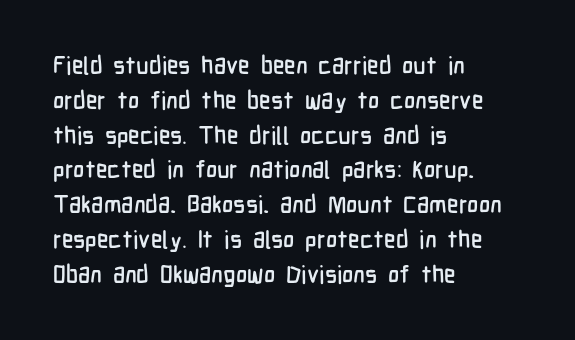
This sample keeps an unexceptional amount of space between lines. These lines keep a tight, regular rhythm from letter to letter. Every stem runs plumb, perpendicular to the baseline. Reading down the block, your eye returns to a fixed left position each line. The string is rendered with underlining switched off.
